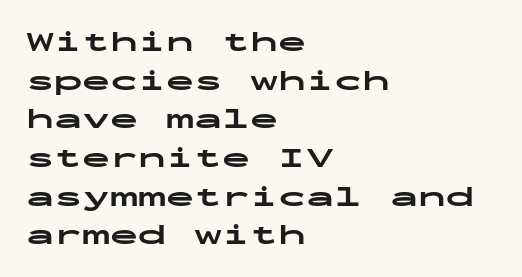
The image shows 28 px bold, wide sans-serif type, upright, monospaced; set left-aligned, normal line spacing (1.38x), normal letter spacing, not underlined; low stroke contrast and a medium x-height.
